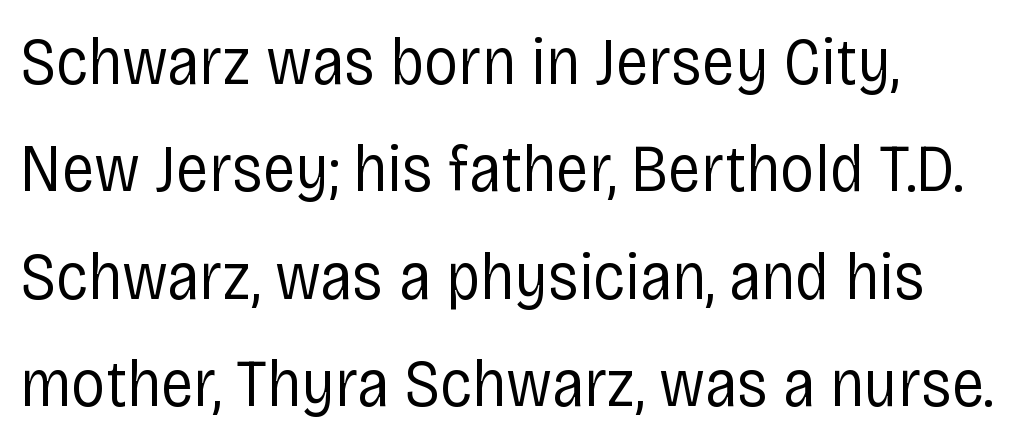
The image shows 68 px regular-weight, condensed sans-serif type, upright; set left-aligned, normal line spacing (1.58x), normal letter spacing, not underlined; low stroke contrast and a large x-height.
